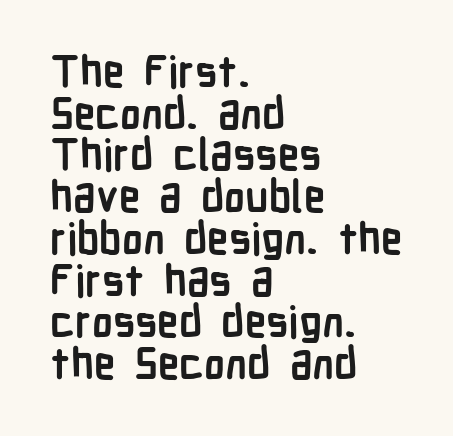
Q: Is the text bold? A: Yes.
Q: Is the text italic (slanted)? A: No, it is upright.
Q: Is the typeface a serif or a sans-serif typeface? A: Sans-serif.
Q: Is the text underlined? A: No.
Q: How is the paragraph aligned? A: Left-aligned.
Q: Is the spacing between letters normal or unusually wide? A: Normal.
Q: Is the spacing between lines tight, normal or loose? A: Tight.
Q: Width (condensed, normal, or wide)? A: Condensed.
Q: Stroke contrast? A: Low.
Q: x-height? A: Medium.
Q: Monospaced? A: No.
